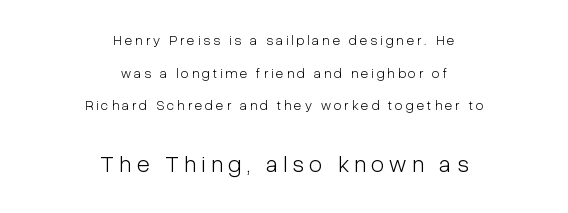
Q: Is the text bold? A: No.
Q: Is the text italic (slanted)? A: No, it is upright.
Q: Is the text underlined? A: No.
Q: How is the paragraph aligned? A: Centered.
Q: Is the spacing between letters normal or unusually wide? A: Unusually wide.
Q: Is the spacing between lines tight, normal or loose? A: Loose.
Q: Which block of text is set in a larger size, the first (top) or the second (bottom)? A: The second (bottom) one.
